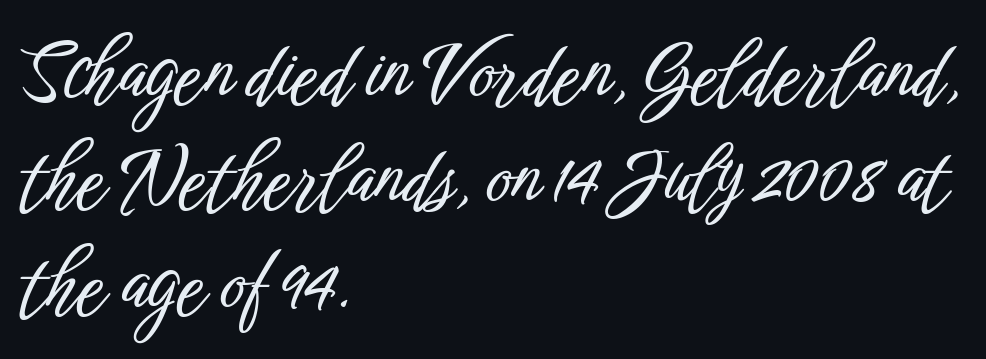
{"serif": "no", "width": "condensed", "stroke_contrast": "low", "x_height": "medium", "monospaced": "no", "underline": "no", "align": "left", "line_spacing": "normal", "line_spacing_ratio": 1.37, "letter_spacing": "normal", "letter_spacing_em": 0.0, "glyph_px": 77}
